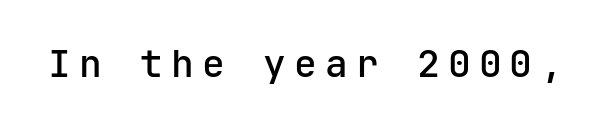
Any mark beneath the type? The region is blank. Font category for this specimen: sans-serif. Here the designer chose a console-style face with uniform glyph widths. Inter-character spacing is expanded well beyond the font's built-in metrics.
